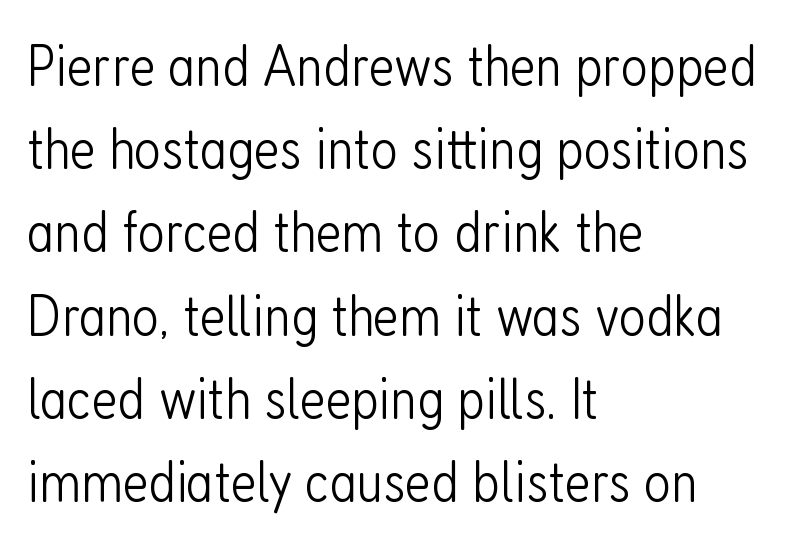
Q: Is the text bold? A: No.
Q: Is the text italic (slanted)? A: No, it is upright.
Q: Is the typeface a serif or a sans-serif typeface? A: Sans-serif.
Q: Is the text underlined? A: No.
Q: How is the paragraph aligned? A: Left-aligned.
Q: Is the spacing between letters normal or unusually wide? A: Normal.
Q: Is the spacing between lines tight, normal or loose? A: Normal.
Q: Width (condensed, normal, or wide)? A: Condensed.
Q: Stroke contrast? A: Low.
Q: x-height? A: Medium.
Q: Monospaced? A: No.
